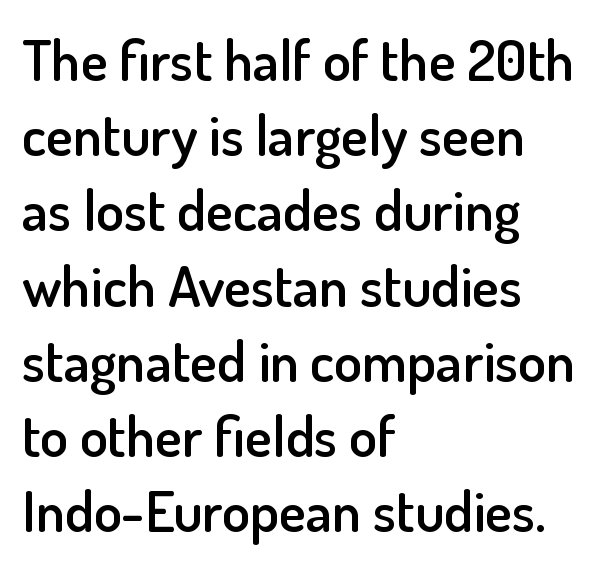
Does the leading feel generous? No, just average. Unlike a traditional serif, this face leaves its strokes unadorned. This sample is left-justified, so line endings fall wherever the words run out. These words are printed semibold, heavier than regular yet not bold.
